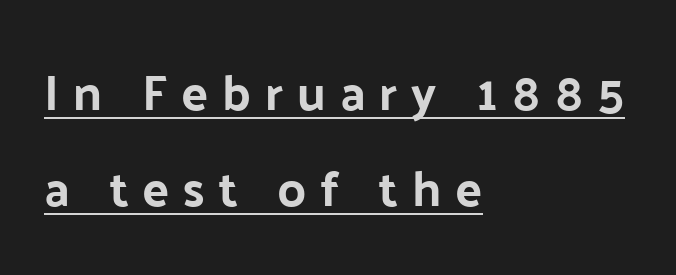
{"serif": "no", "italic": "no", "bold": "yes", "weight": "bold", "width": "normal", "stroke_contrast": "low", "x_height": "medium", "monospaced": "no", "underline": "yes", "align": "left", "line_spacing": "loose", "line_spacing_ratio": 1.92, "letter_spacing": "wide", "letter_spacing_em": 0.28, "glyph_px": 50}
